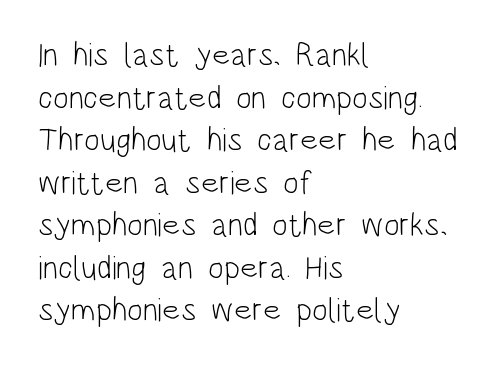
Q: Is the text bold? A: No.
Q: Is the text italic (slanted)? A: No, it is upright.
Q: Is the typeface a serif or a sans-serif typeface? A: Sans-serif.
Q: Is the text underlined? A: No.
Q: How is the paragraph aligned? A: Left-aligned.
Q: Is the spacing between letters normal or unusually wide? A: Normal.
Q: Is the spacing between lines tight, normal or loose? A: Normal.
Q: Width (condensed, normal, or wide)? A: Condensed.
Q: Stroke contrast? A: Low.
Q: x-height? A: Large.
Q: Monospaced? A: No.
